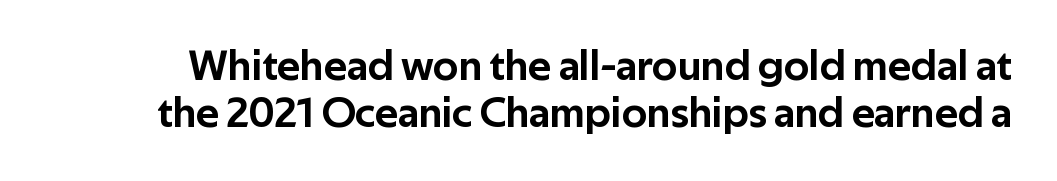
The image shows 43 px sans-serif type, upright; set tight line spacing (1.09x), normal letter spacing, not underlined; low stroke contrast and a medium x-height.
